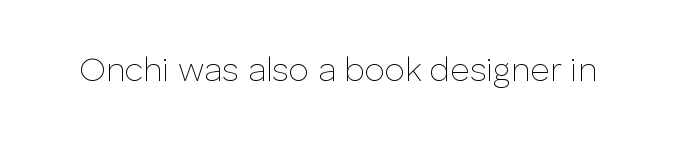
This sample has the flowing, uneven cadence of proportional lettering. Observe the absence of serifs on each vertical stroke in this sample. This sample uses an upright cut, with every glyph sitting square on the baseline. Just letters on the line, the space beneath them empty. This rendering leaves character spacing at its baseline value.
